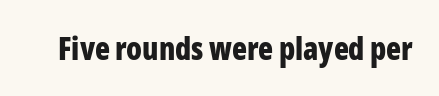
Q: Is the text bold? A: Yes.
Q: Is the text italic (slanted)? A: No, it is upright.
Q: Is the typeface a serif or a sans-serif typeface? A: Sans-serif.
Q: Is the text underlined? A: No.
Q: Is the spacing between letters normal or unusually wide? A: Normal.
Q: Width (condensed, normal, or wide)? A: Condensed.
Q: Stroke contrast? A: Low.
Q: x-height? A: Medium.
Q: Monospaced? A: No.
